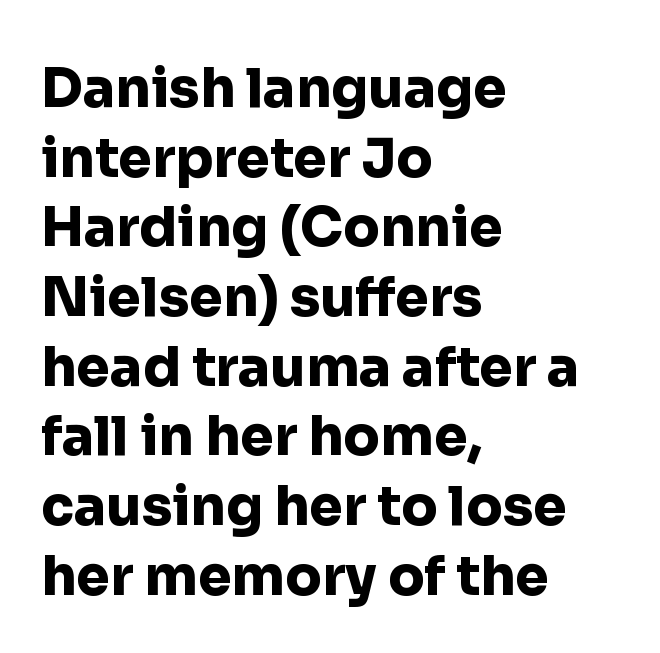
The image shows 54 px heavy sans-serif type, upright; set left-aligned, normal line spacing (1.29x), normal letter spacing, not underlined; low stroke contrast and a medium x-height.
